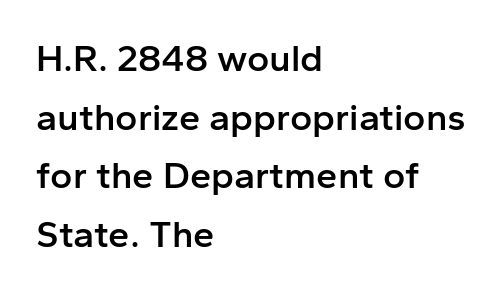
Q: Is the text bold? A: Semi-bold.
Q: Is the text italic (slanted)? A: No, it is upright.
Q: Is the typeface a serif or a sans-serif typeface? A: Sans-serif.
Q: Is the text underlined? A: No.
Q: How is the paragraph aligned? A: Left-aligned.
Q: Is the spacing between letters normal or unusually wide? A: Normal.
Q: Is the spacing between lines tight, normal or loose? A: Normal.
Q: Width (condensed, normal, or wide)? A: Normal.
Q: Stroke contrast? A: Low.
Q: x-height? A: Medium.
Q: Monospaced? A: No.
